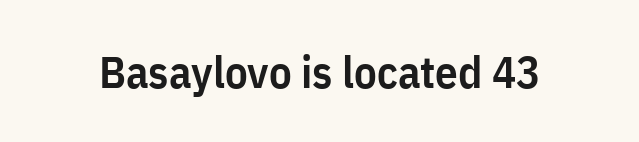
Q: Is the text bold? A: Semi-bold.
Q: Is the text italic (slanted)? A: No, it is upright.
Q: Is the typeface a serif or a sans-serif typeface? A: Sans-serif.
Q: Is the text underlined? A: No.
Q: Is the spacing between letters normal or unusually wide? A: Normal.
Q: Width (condensed, normal, or wide)? A: Condensed.
Q: Stroke contrast? A: Low.
Q: x-height? A: Medium.
Q: Monospaced? A: No.
